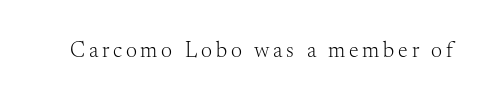
The specimen reads as upright at a glance. The face looks like a standard text weight, possibly lighter. Nobody drew a line under any word here.
